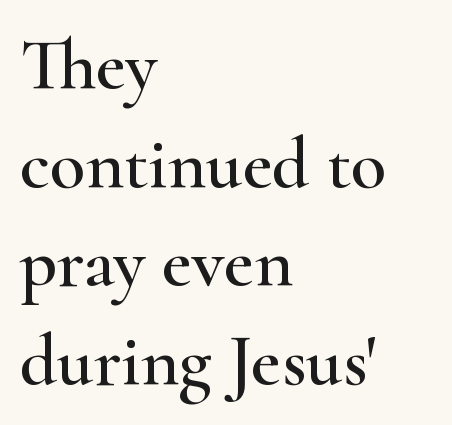
The image shows 73 px wide serif type, upright; set left-aligned, normal line spacing (1.35x), normal letter spacing, not underlined; high stroke contrast and a small x-height.
